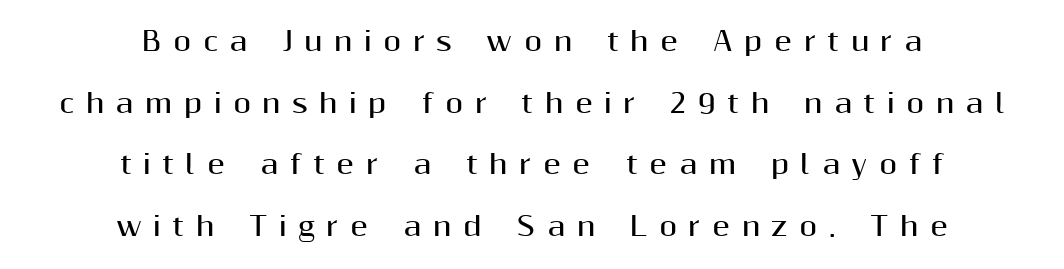
{"italic": "no", "bold": "yes", "underline": "no", "align": "center", "line_spacing": "loose", "line_spacing_ratio": 2.37, "letter_spacing": "wide", "letter_spacing_em": 0.44, "glyph_px": 26}
